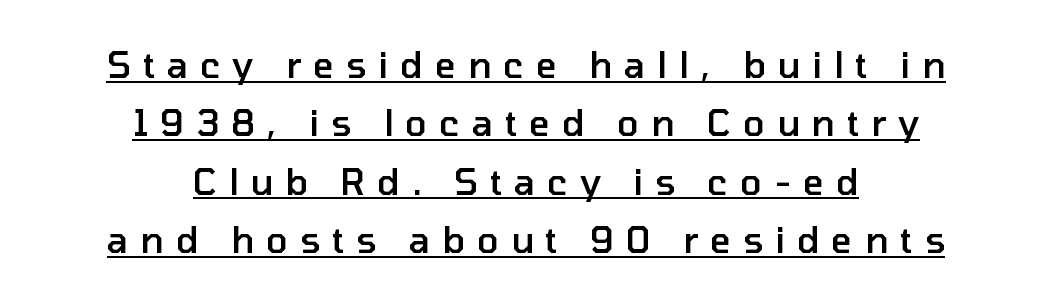
{"serif": "no", "italic": "no", "bold": "semi", "weight": "semibold", "width": "normal", "stroke_contrast": "low", "x_height": "medium", "monospaced": "no", "underline": "yes", "align": "center", "line_spacing": "normal", "line_spacing_ratio": 1.62, "letter_spacing": "wide", "letter_spacing_em": 0.33, "glyph_px": 36}
